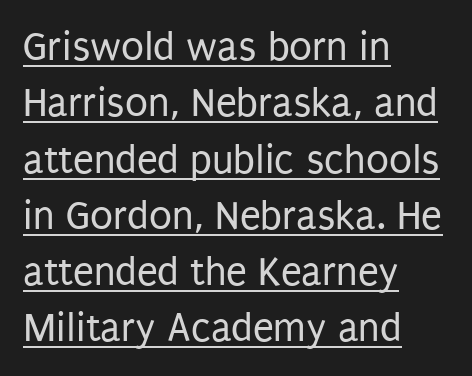
{"serif": "no", "italic": "no", "bold": "no", "weight": "regular", "width": "condensed", "stroke_contrast": "low", "x_height": "large", "monospaced": "no", "underline": "yes", "align": "left", "line_spacing": "normal", "line_spacing_ratio": 1.34, "letter_spacing": "normal", "letter_spacing_em": 0.0, "glyph_px": 42}
